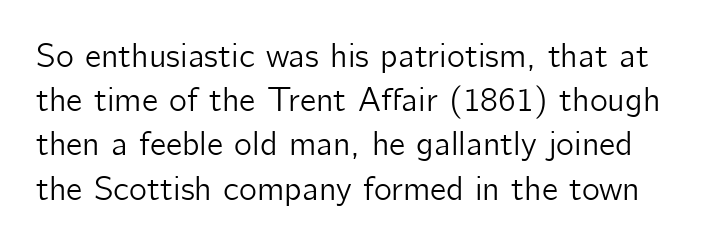
Summary of vertical rhythm: regular, with standard interline spacing. These lines are rendered in a variable-pitch font. Ordinary non-slanted type is in use. Short note: letters normally spaced. Examine the stroke ends and you'll find no serifs. Unmarked baselines from the first word to the last.
